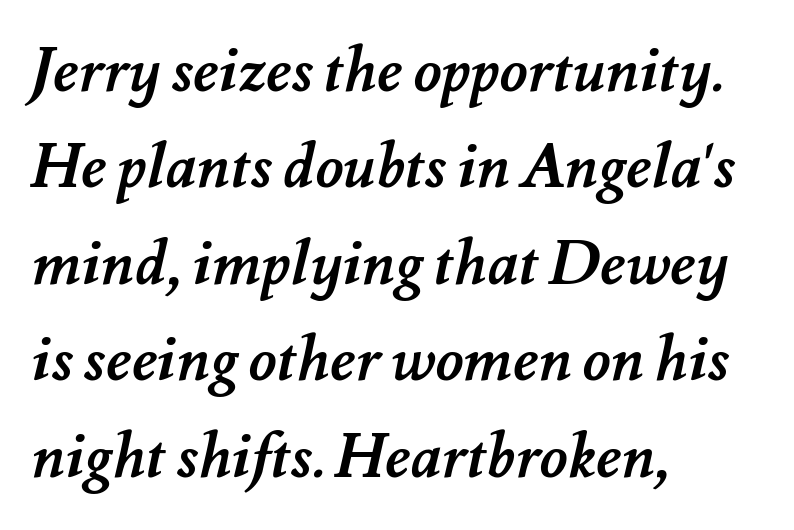
The image shows 61 px semibold type; set left-aligned, normal line spacing (1.58x), normal letter spacing, not underlined; medium stroke contrast and a small x-height.
